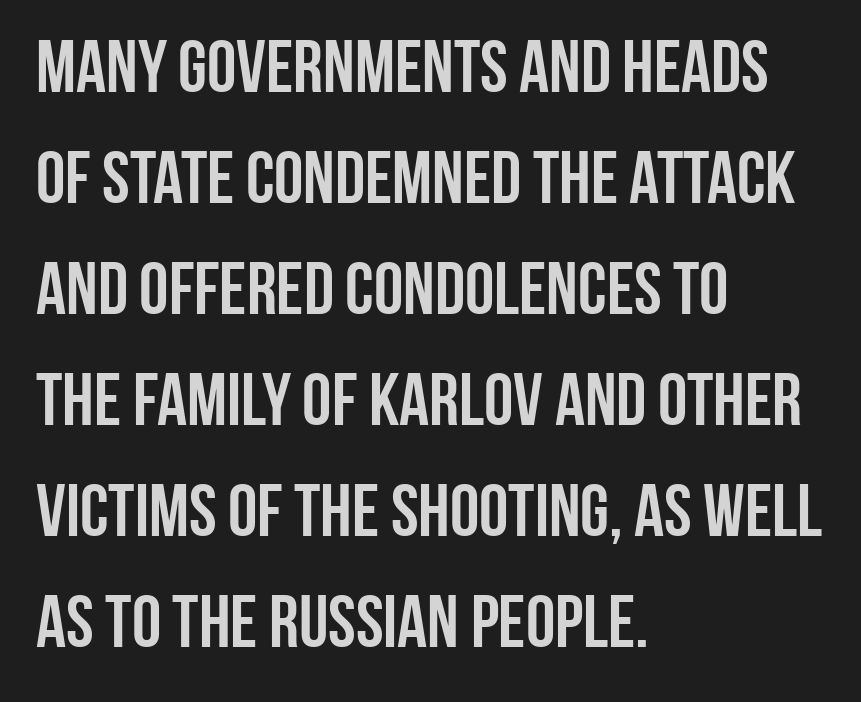
{"serif": "no", "italic": "no", "bold": "yes", "weight": "semibold", "width": "condensed", "stroke_contrast": "low", "x_height": "large", "monospaced": "no", "underline": "no", "align": "left", "line_spacing": "normal", "line_spacing_ratio": 1.5, "letter_spacing": "normal", "letter_spacing_em": 0.0, "glyph_px": 74}
